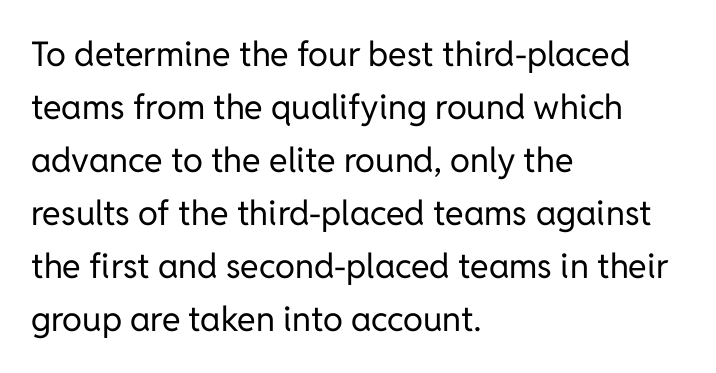
Q: Is the text bold? A: No.
Q: Is the text italic (slanted)? A: No, it is upright.
Q: Is the typeface a serif or a sans-serif typeface? A: Sans-serif.
Q: Is the text underlined? A: No.
Q: How is the paragraph aligned? A: Left-aligned.
Q: Is the spacing between letters normal or unusually wide? A: Normal.
Q: Is the spacing between lines tight, normal or loose? A: Normal.
Q: Width (condensed, normal, or wide)? A: Normal.
Q: Stroke contrast? A: Low.
Q: x-height? A: Medium.
Q: Monospaced? A: No.
